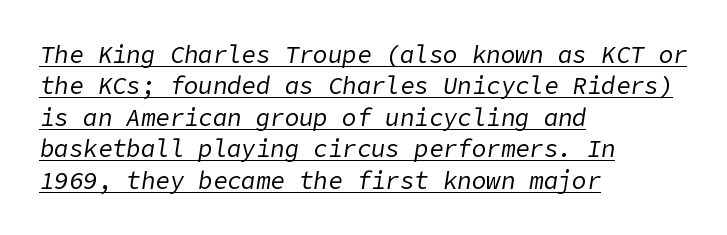
Q: Is the text bold? A: No.
Q: Is the text italic (slanted)? A: Yes, it leans right by about 9 degrees.
Q: Is the text underlined? A: Yes.
Q: How is the paragraph aligned? A: Left-aligned.
Q: Is the spacing between letters normal or unusually wide? A: Normal.
Q: Is the spacing between lines tight, normal or loose? A: Normal.
